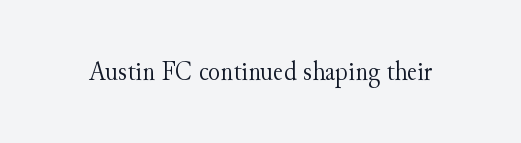
{"serif": "yes", "italic": "no", "bold": "no", "weight": "light", "width": "normal", "stroke_contrast": "medium", "x_height": "small", "monospaced": "no", "underline": "no", "letter_spacing": "normal", "letter_spacing_em": 0.0, "glyph_px": 28}
